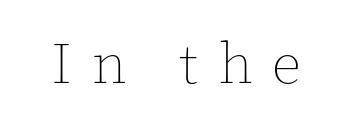
Q: Is the text bold? A: No.
Q: Is the text italic (slanted)? A: No, it is upright.
Q: Is the text underlined? A: No.
Q: Is the spacing between letters normal or unusually wide? A: Unusually wide.
Q: Width (condensed, normal, or wide)? A: Normal.
Q: x-height? A: Medium.
Q: Monospaced? A: No.
